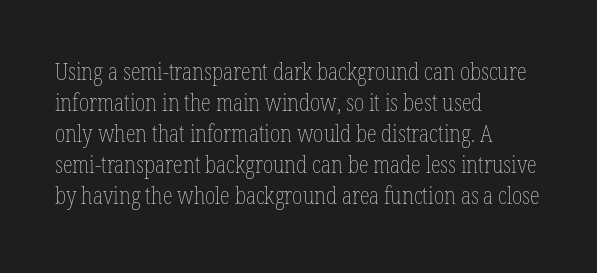
{"italic": "no", "bold": "no", "underline": "no", "align": "left", "line_spacing": "normal", "line_spacing_ratio": 1.35, "letter_spacing": "normal", "letter_spacing_em": 0.0, "glyph_px": 23}
